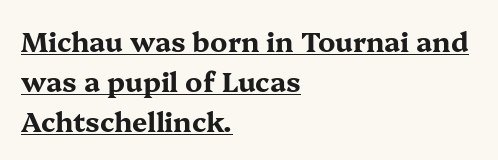
{"italic": "no", "bold": "yes", "underline": "yes", "align": "left", "line_spacing": "normal", "line_spacing_ratio": 1.48, "letter_spacing": "normal", "letter_spacing_em": 0.0, "glyph_px": 27}
